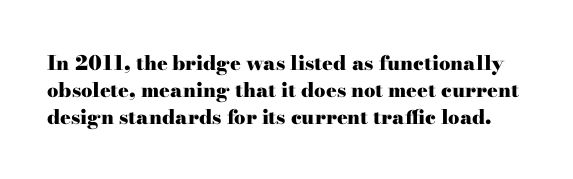
{"italic": "no", "bold": "yes", "underline": "no", "line_spacing": "normal", "line_spacing_ratio": 1.35, "letter_spacing": "normal", "letter_spacing_em": 0.0, "glyph_px": 20}
